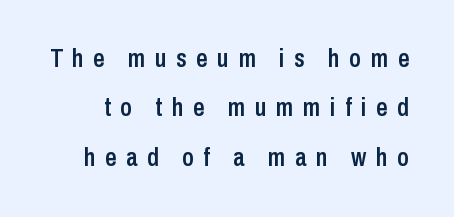
{"italic": "no", "bold": "semi", "underline": "no", "line_spacing": "loose", "line_spacing_ratio": 1.98, "letter_spacing": "wide", "letter_spacing_em": 0.39, "glyph_px": 25}
